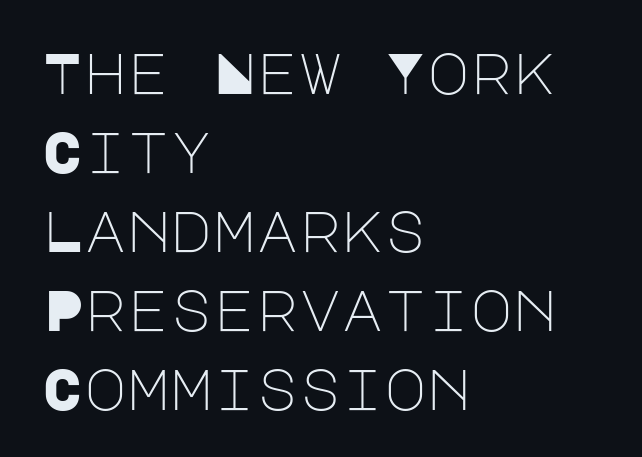
Q: Is the text bold? A: No.
Q: Is the text italic (slanted)? A: No, it is upright.
Q: Is the typeface a serif or a sans-serif typeface? A: Sans-serif.
Q: Is the text underlined? A: No.
Q: How is the paragraph aligned? A: Left-aligned.
Q: Is the spacing between letters normal or unusually wide? A: Normal.
Q: Is the spacing between lines tight, normal or loose? A: Normal.
Q: Width (condensed, normal, or wide)? A: Normal.
Q: Stroke contrast? A: Low.
Q: x-height? A: Large.
